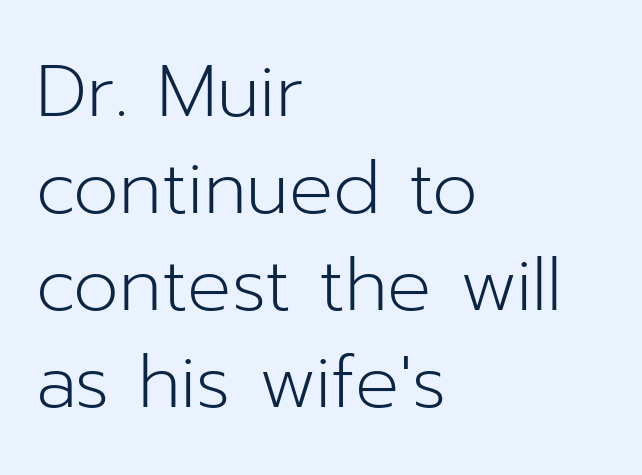
Lines of text with bare space underneath. Caption: face not bold, strokes unweighted. The ragged edge is on the right, which tells us the setting is flush left. This is the regular roman posture of the typeface. The passage shown stacks its lines at a standard gap.
